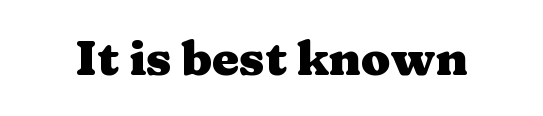
The image shows 48 px heavy, wide serif type, upright; set normal letter spacing, not underlined; medium stroke contrast and a medium x-height.
